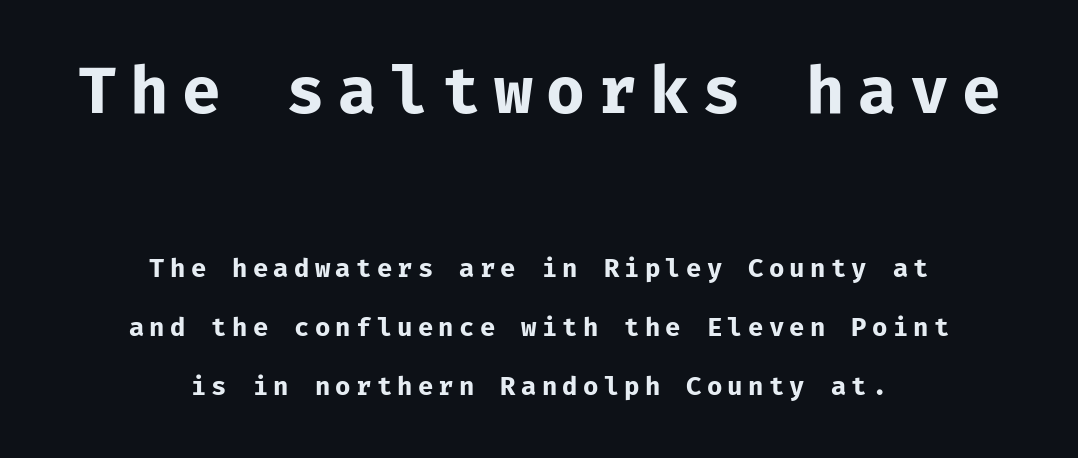
{"serif": "no", "italic": "no", "bold": "yes", "weight": "bold", "width": "normal", "stroke_contrast": "low", "x_height": "medium", "monospaced": "yes", "underline": "no", "align": "center", "line_spacing": "loose", "line_spacing_ratio": 2.36, "letter_spacing": "wide", "letter_spacing_em": 0.21, "larger_block": "first", "size_ratio": 2.52, "glyph_px": 63}
